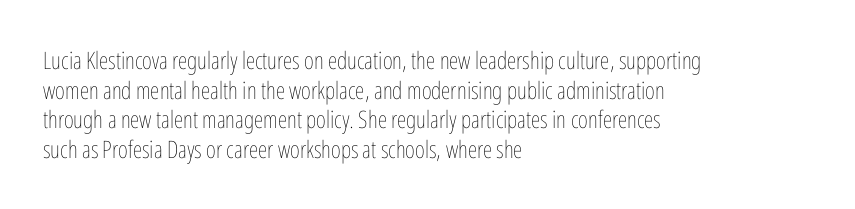
Words appear dense and cohesive because spacing is normal. Stem width sits at or under what a default text font uses. Honestly, there is no underline to notice here at all. The lettering stays uniformly vertical, giving the passage a roman look.
